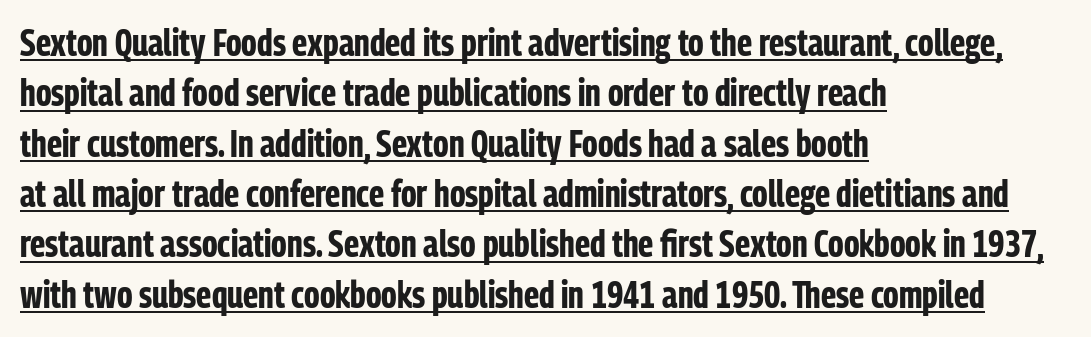
Spacing verdict: proportional, widths tailored to each character. Weight: bold. Posture: upright roman. The passage shown has conventional tracking throughout. Type style note: lacks serifs. The passage is arranged the way most books set body copy — flush left.
